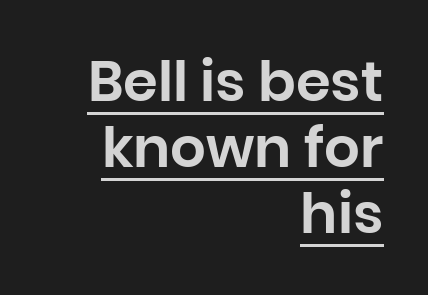
{"serif": "no", "italic": "no", "width": "normal", "stroke_contrast": "low", "x_height": "large", "monospaced": "no", "underline": "yes", "align": "right", "line_spacing_ratio": 1.18, "letter_spacing": "normal", "letter_spacing_em": 0.0, "glyph_px": 56}
